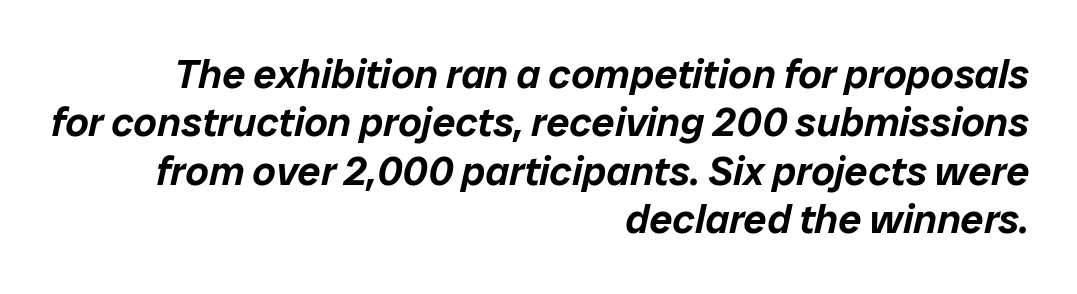
Q: Is the text italic (slanted)? A: Yes, it leans right by about 12 degrees.
Q: Is the text underlined? A: No.
Q: How is the paragraph aligned? A: Right-aligned.
Q: Is the spacing between letters normal or unusually wide? A: Normal.
Q: Width (condensed, normal, or wide)? A: Normal.
Q: Stroke contrast? A: Low.
Q: x-height? A: Medium.
Q: Monospaced? A: No.
